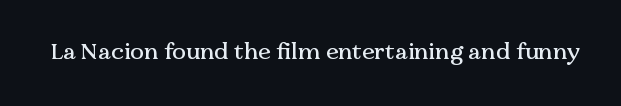
Q: Is the text italic (slanted)? A: No, it is upright.
Q: Is the text underlined? A: No.
Q: Is the spacing between letters normal or unusually wide? A: Normal.
